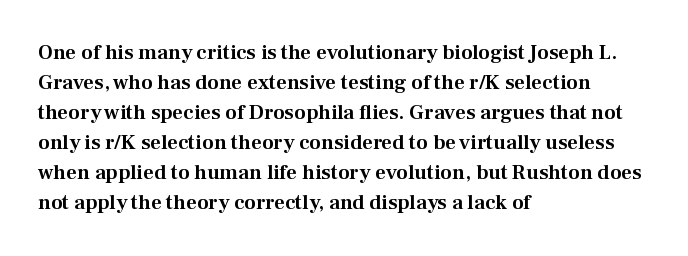
Q: Is the text italic (slanted)? A: No, it is upright.
Q: Is the text underlined? A: No.
Q: How is the paragraph aligned? A: Left-aligned.
Q: Is the spacing between letters normal or unusually wide? A: Normal.
Q: Is the spacing between lines tight, normal or loose? A: Normal.
